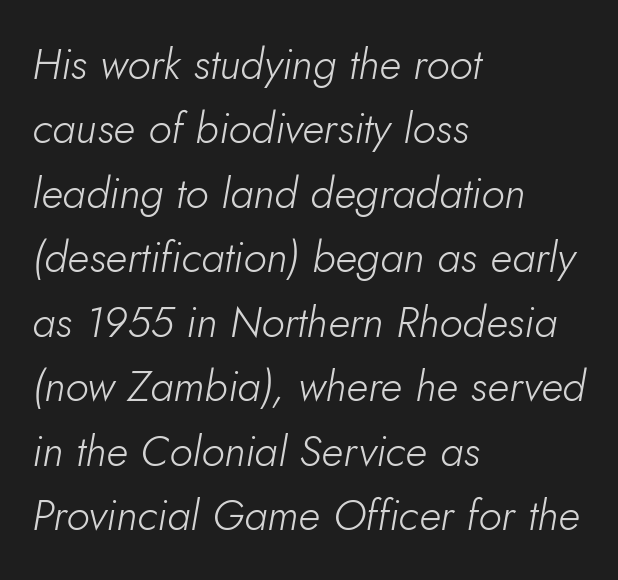
The image shows 43 px light type, italic (leaning right); set left-aligned, normal line spacing (1.5x), normal letter spacing, not underlined; low stroke contrast and a small x-height.
